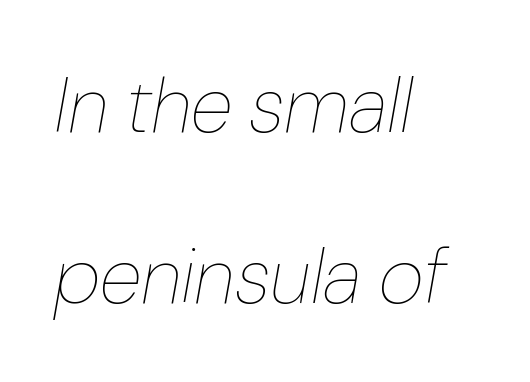
{"italic": "yes", "lean": "right", "slant_degrees": 10, "bold": "no", "weight": "thin", "width": "normal", "stroke_contrast": "low", "x_height": "medium", "monospaced": "no", "underline": "no", "align": "left", "line_spacing": "loose", "line_spacing_ratio": 2.19, "letter_spacing": "normal", "letter_spacing_em": 0.0, "glyph_px": 78}
